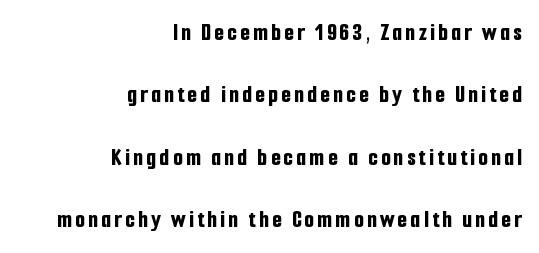
{"italic": "no", "bold": "yes", "underline": "no", "align": "right", "line_spacing": "loose", "line_spacing_ratio": 2.5, "glyph_px": 25}
